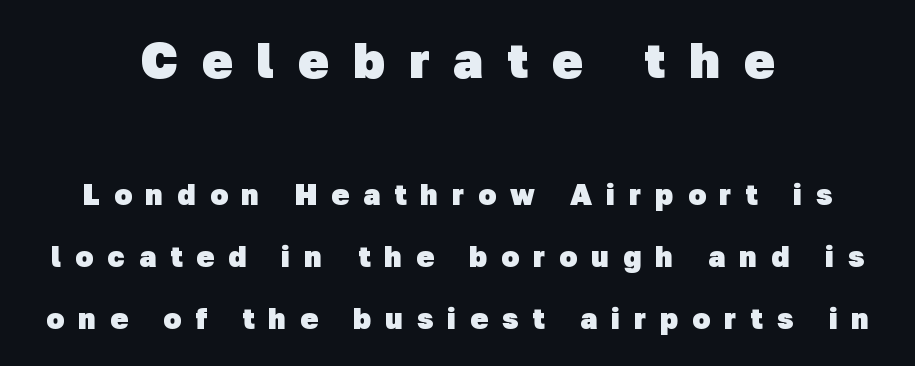
Spacing verdict: proportional, widths tailored to each character. Summary of vertical rhythm: relaxed, with wide interline spacing. Every letter is thick-stroked: bold, no question. The passage is arranged like a title page — every line centered.
